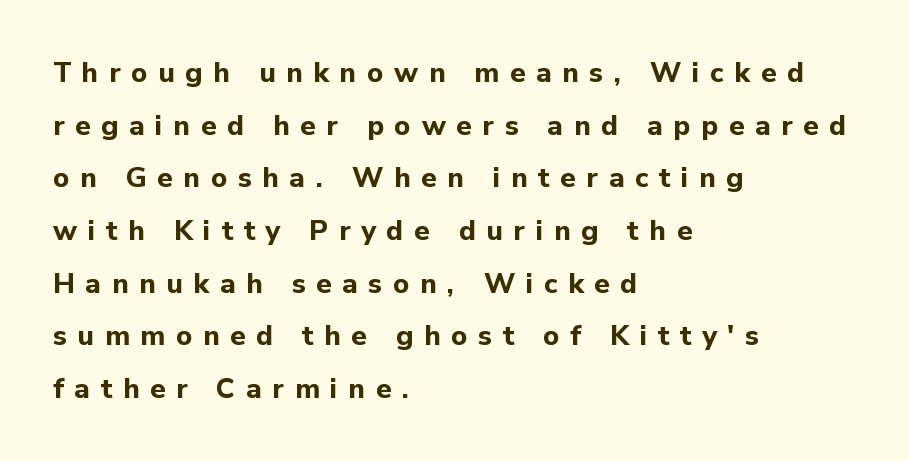
The image shows 28 px bold sans-serif type, upright; set left-aligned, line spacing 1.88x, unusually wide letter spacing (+0.38 em), not underlined; low stroke contrast and a medium x-height.
